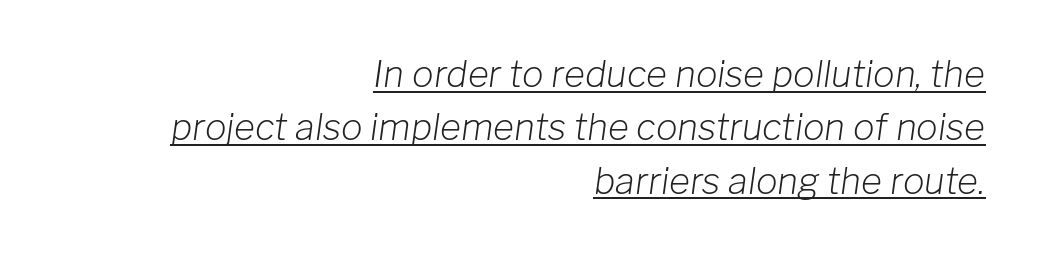
The image shows 36 px light type, italic (leaning right); set right-aligned, normal line spacing (1.48x), normal letter spacing, underlined; low stroke contrast and a medium x-height.
